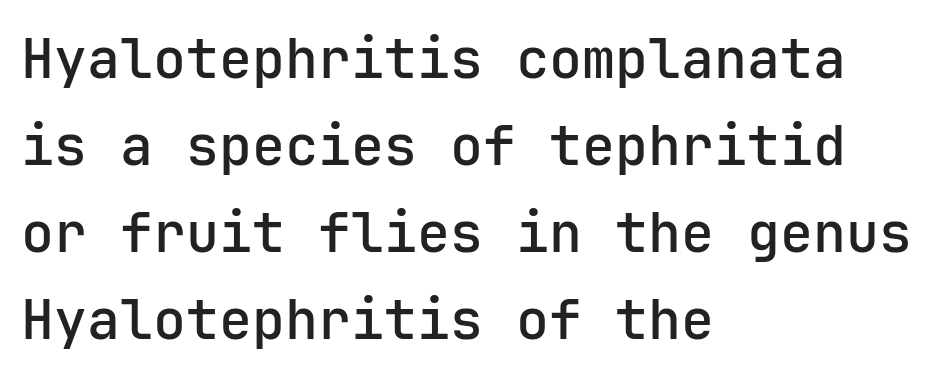
The image shows 55 px semibold sans-serif type, upright; set left-aligned, normal line spacing (1.58x), normal letter spacing, not underlined; low stroke contrast and a medium x-height.
